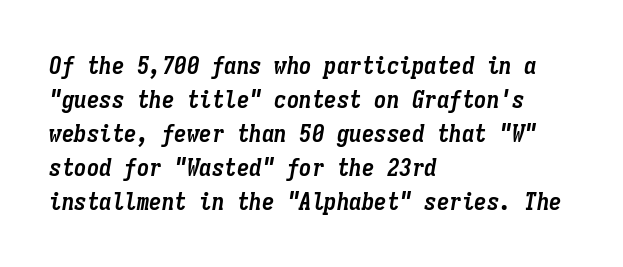
Q: Is the text bold? A: Yes.
Q: Is the text italic (slanted)? A: Yes, it leans right by about 9 degrees.
Q: Is the text underlined? A: No.
Q: How is the paragraph aligned? A: Left-aligned.
Q: Is the spacing between letters normal or unusually wide? A: Normal.
Q: Is the spacing between lines tight, normal or loose? A: Normal.
